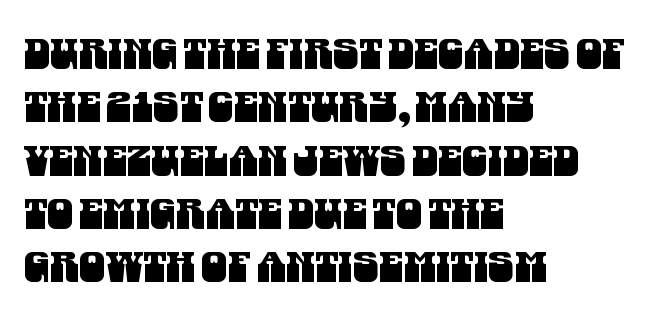
Q: Is the typeface a serif or a sans-serif typeface? A: Sans-serif.
Q: Is the text underlined? A: No.
Q: How is the paragraph aligned? A: Left-aligned.
Q: Is the spacing between letters normal or unusually wide? A: Normal.
Q: Is the spacing between lines tight, normal or loose? A: Normal.
Q: Width (condensed, normal, or wide)? A: Condensed.
Q: Stroke contrast? A: Medium.
Q: x-height? A: Large.
Q: Monospaced? A: No.
